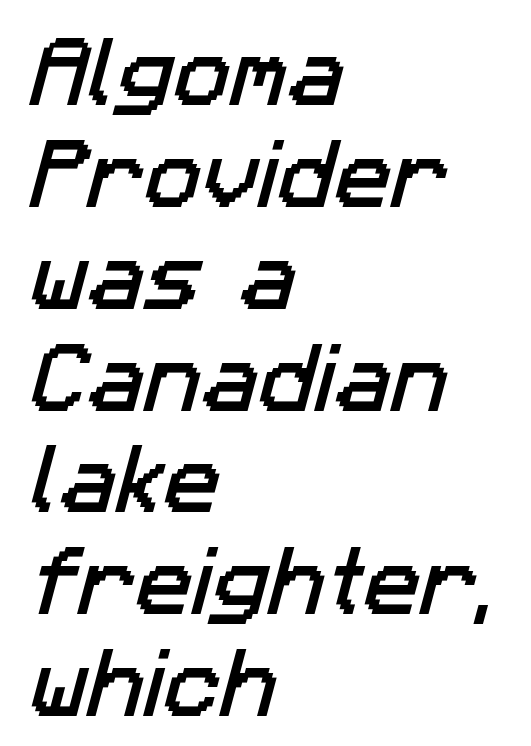
The image shows 76 px sans-serif type; set left-aligned, normal line spacing (1.34x), normal letter spacing, not underlined; low stroke contrast and a medium x-height.
